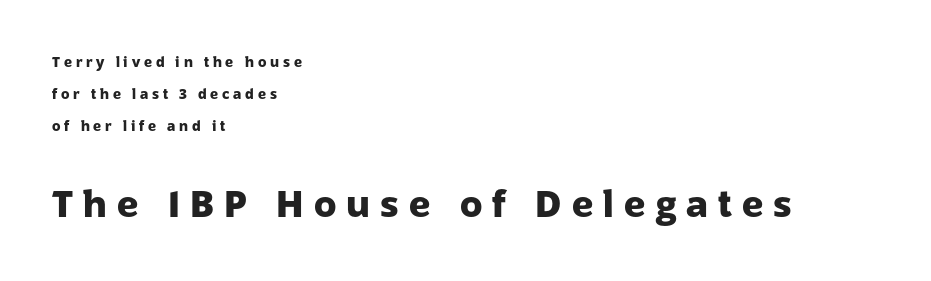
Q: Is the text bold? A: Yes.
Q: Is the text italic (slanted)? A: No, it is upright.
Q: Is the typeface a serif or a sans-serif typeface? A: Sans-serif.
Q: Is the text underlined? A: No.
Q: How is the paragraph aligned? A: Left-aligned.
Q: Is the spacing between letters normal or unusually wide? A: Unusually wide.
Q: Is the spacing between lines tight, normal or loose? A: Loose.
Q: Which block of text is set in a larger size, the first (top) or the second (bottom)? A: The second (bottom) one.
Q: Width (condensed, normal, or wide)? A: Normal.
Q: Stroke contrast? A: Low.
Q: x-height? A: Medium.
Q: Monospaced? A: No.
